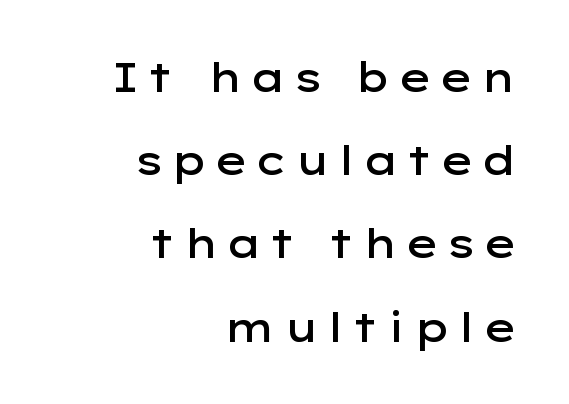
Emphasis by weight is partial: semibold. The string is rendered with underlining switched off. These lines were composed using upright roman letters. You could not count columns in this text — the font is proportionally spaced. This sample is right-justified, so line beginnings fall wherever the words allow. One glance says open: line gaps are wider than usual.
